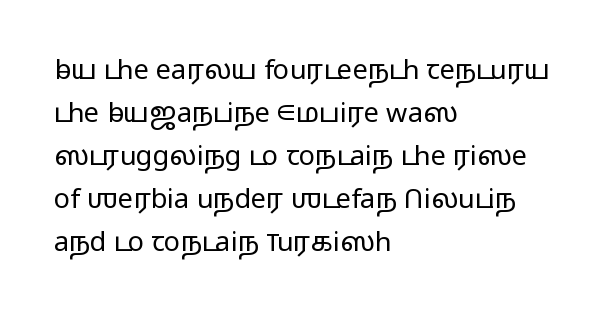
The image shows 27 px text type, upright; set left-aligned, normal line spacing (1.59x), normal letter spacing, not underlined.
